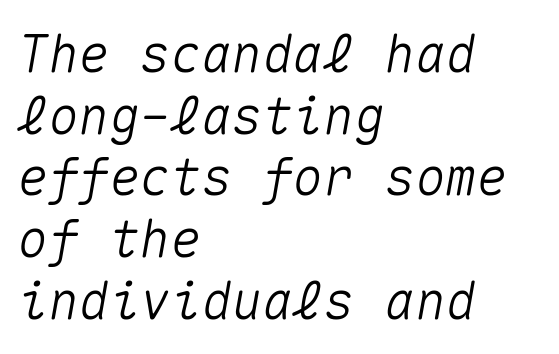
Q: Is the text italic (slanted)? A: Yes, it leans right by about 10 degrees.
Q: Is the text underlined? A: No.
Q: How is the paragraph aligned? A: Left-aligned.
Q: Is the spacing between letters normal or unusually wide? A: Normal.
Q: Width (condensed, normal, or wide)? A: Normal.
Q: Stroke contrast? A: Medium.
Q: x-height? A: Medium.
Q: Monospaced? A: Yes.
